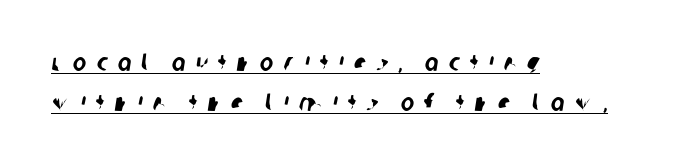
Vertical spacing — default. What decoration does the sample have? An underline. Every row of glyphs begins at an identical x-position on the left. The rendering inserts visible extra space after every character.
